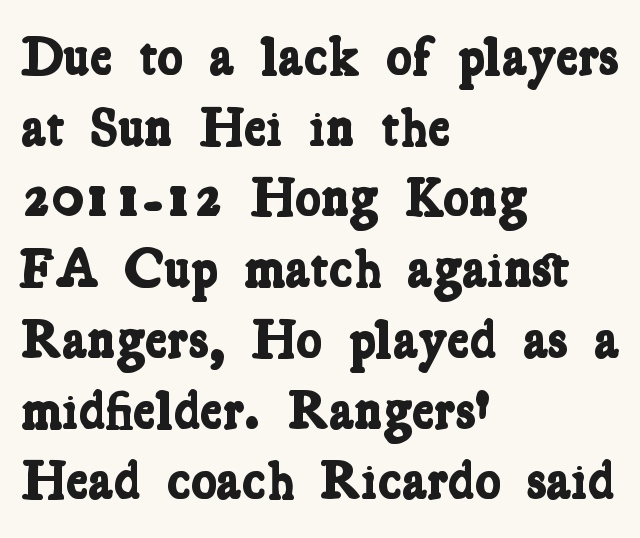
{"serif": "yes", "bold": "yes", "weight": "bold", "width": "condensed", "stroke_contrast": "low", "x_height": "medium", "monospaced": "no", "underline": "no", "align": "left", "line_spacing": "normal", "line_spacing_ratio": 1.31, "letter_spacing": "normal", "letter_spacing_em": 0.0, "glyph_px": 54}
